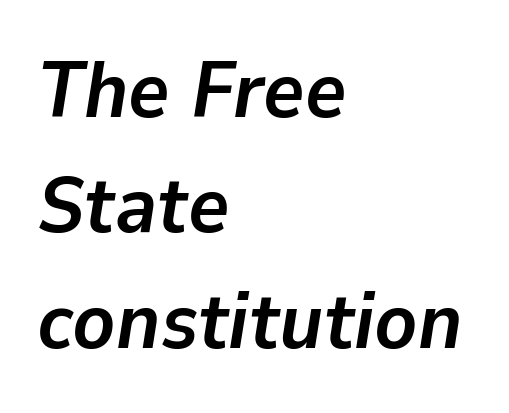
Q: Is the text bold? A: Yes.
Q: Is the text italic (slanted)? A: Yes, it leans right by about 9 degrees.
Q: Is the text underlined? A: No.
Q: How is the paragraph aligned? A: Left-aligned.
Q: Is the spacing between letters normal or unusually wide? A: Normal.
Q: Is the spacing between lines tight, normal or loose? A: Normal.
Q: Width (condensed, normal, or wide)? A: Normal.
Q: Stroke contrast? A: Low.
Q: x-height? A: Medium.
Q: Monospaced? A: No.
